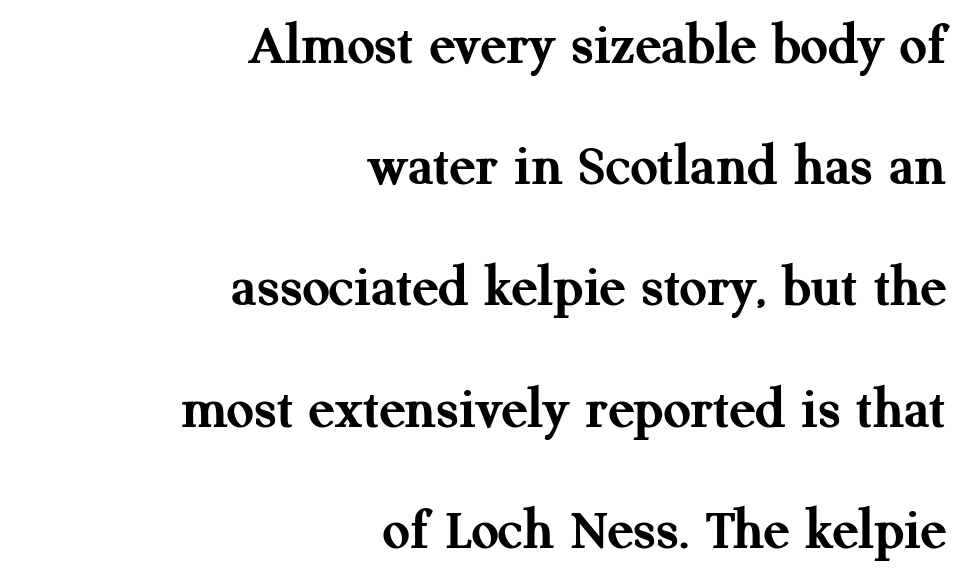
Q: Is the text bold? A: Yes.
Q: Is the text italic (slanted)? A: No, it is upright.
Q: Is the typeface a serif or a sans-serif typeface? A: Serif.
Q: Is the text underlined? A: No.
Q: How is the paragraph aligned? A: Right-aligned.
Q: Is the spacing between letters normal or unusually wide? A: Normal.
Q: Is the spacing between lines tight, normal or loose? A: Loose.
Q: Width (condensed, normal, or wide)? A: Normal.
Q: Stroke contrast? A: Medium.
Q: x-height? A: Medium.
Q: Monospaced? A: No.
